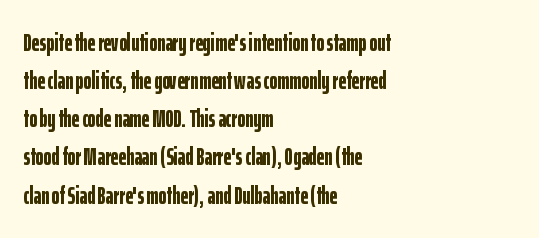
Q: Is the text bold? A: Yes.
Q: Is the text italic (slanted)? A: No, it is upright.
Q: Is the text underlined? A: No.
Q: How is the paragraph aligned? A: Left-aligned.
Q: Is the spacing between letters normal or unusually wide? A: Normal.
Q: Is the spacing between lines tight, normal or loose? A: Normal.
